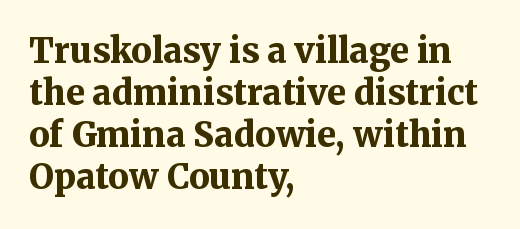
Q: Is the text bold? A: Yes.
Q: Is the text italic (slanted)? A: No, it is upright.
Q: Is the typeface a serif or a sans-serif typeface? A: Serif.
Q: Is the text underlined? A: No.
Q: How is the paragraph aligned? A: Left-aligned.
Q: Is the spacing between letters normal or unusually wide? A: Normal.
Q: Width (condensed, normal, or wide)? A: Normal.
Q: Stroke contrast? A: Medium.
Q: x-height? A: Medium.
Q: Monospaced? A: No.
